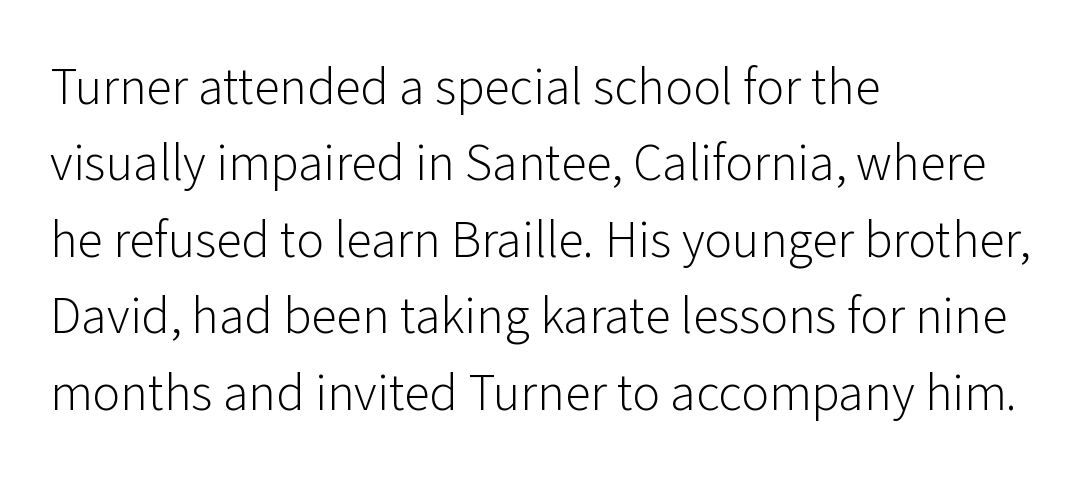
The letters stand upright; this is a roman face. Letters have the restrained weight of plain body copy at most. Do the characters align in a grid? No, the font is proportional. This sample uses plain, unmodified letter spacing. Words float on clear page, feet unadorned. Line beginnings align vertically; line endings do not.
